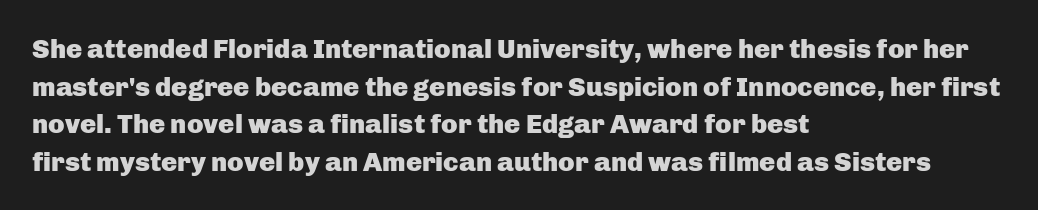
Q: Is the text bold? A: Yes.
Q: Is the text italic (slanted)? A: No, it is upright.
Q: Is the text underlined? A: No.
Q: How is the paragraph aligned? A: Left-aligned.
Q: Is the spacing between letters normal or unusually wide? A: Normal.
Q: Is the spacing between lines tight, normal or loose? A: Normal.
